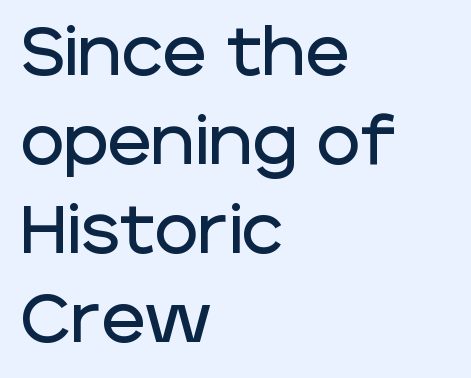
The lines sit at an ordinary, default distance from one another. Letterform terminals end flat and unadorned throughout the passage. Caption: multi-line text, flush left, ragged right. Spacing verdict: proportional, widths tailored to each character. The lettering holds an erect, upright posture throughout. The strip under each line holds only bare page.
